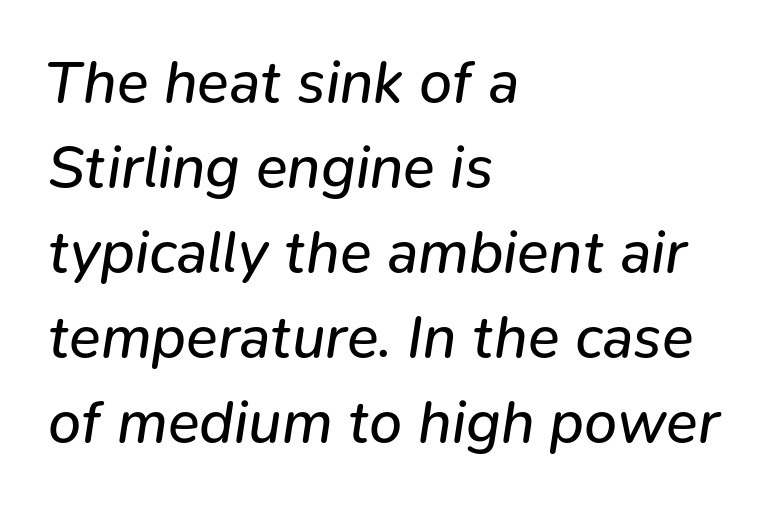
The image shows 59 px regular-weight type, italic (leaning right); set left-aligned, normal line spacing (1.44x), normal letter spacing, not underlined; low stroke contrast and a medium x-height.
